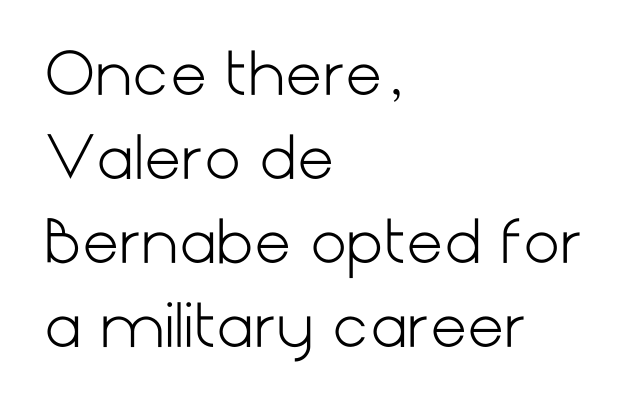
Tall strokes in this sample are plumb rather than angled. The letterforms sit at book weight or below. These lines are composed in type without serifs. Does the leading feel generous? No, just average. Does extra space separate the letters? No, they use regular spacing.
